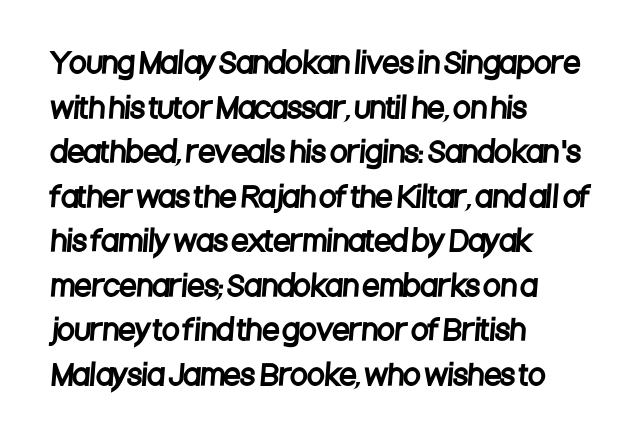
Q: Is the typeface a serif or a sans-serif typeface? A: Sans-serif.
Q: Is the text underlined? A: No.
Q: How is the paragraph aligned? A: Left-aligned.
Q: Is the spacing between letters normal or unusually wide? A: Normal.
Q: Is the spacing between lines tight, normal or loose? A: Normal.
Q: Width (condensed, normal, or wide)? A: Condensed.
Q: Stroke contrast? A: Low.
Q: x-height? A: Large.
Q: Monospaced? A: No.
